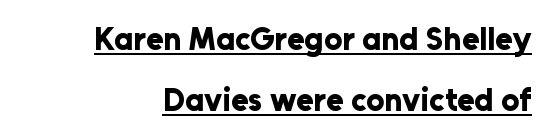
The image shows 32 px bold sans-serif type, upright; set loose line spacing (1.92x), normal letter spacing, underlined; low stroke contrast and a medium x-height.
